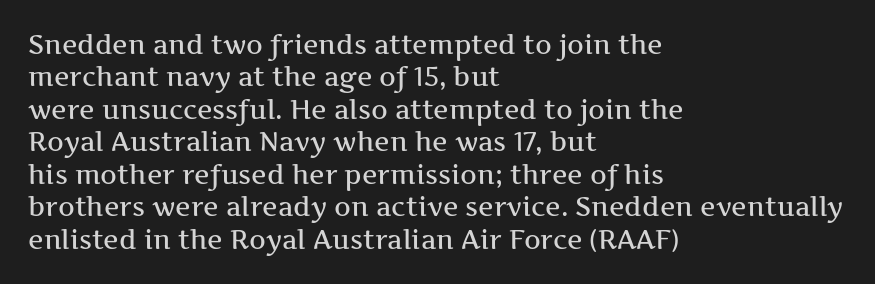
Q: Is the text italic (slanted)? A: No, it is upright.
Q: Is the text underlined? A: No.
Q: How is the paragraph aligned? A: Left-aligned.
Q: Is the spacing between letters normal or unusually wide? A: Normal.
Q: Is the spacing between lines tight, normal or loose? A: Normal.
